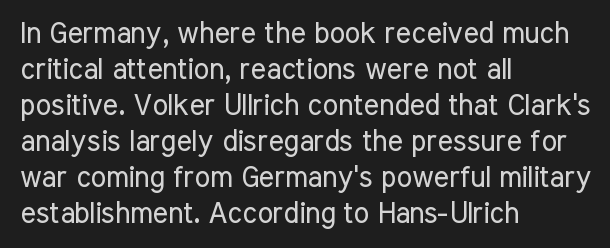
The image shows 29 px regular-weight, condensed sans-serif type, upright; set left-aligned, line spacing 1.24x, normal letter spacing, not underlined; low stroke contrast and a medium x-height.
